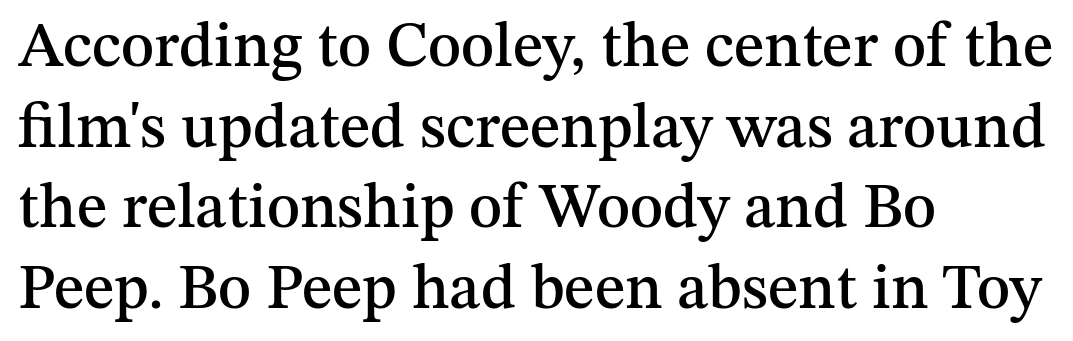
Q: Is the text italic (slanted)? A: No, it is upright.
Q: Is the typeface a serif or a sans-serif typeface? A: Serif.
Q: Is the text underlined? A: No.
Q: How is the paragraph aligned? A: Left-aligned.
Q: Is the spacing between letters normal or unusually wide? A: Normal.
Q: Is the spacing between lines tight, normal or loose? A: Normal.
Q: Width (condensed, normal, or wide)? A: Normal.
Q: Stroke contrast? A: Medium.
Q: x-height? A: Medium.
Q: Monospaced? A: No.
